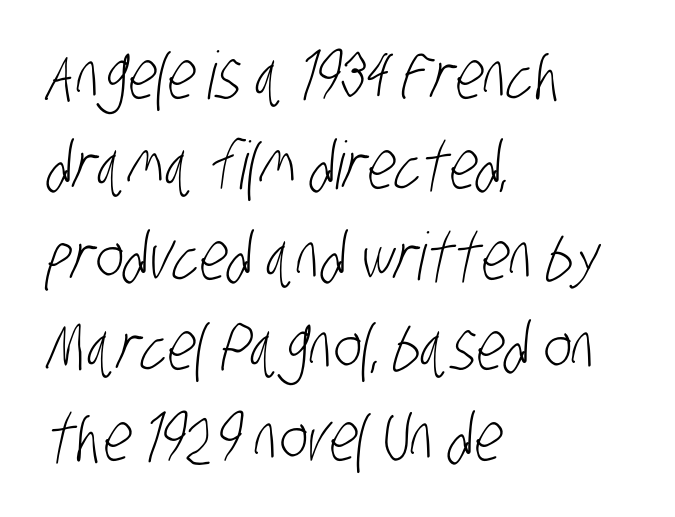
You could call the tracking neutral — neither tight nor loose. Unlike a traditional serif, this face leaves its strokes unadorned. Notice how descenders clear the ascenders below comfortably — that's standard leading. No heavy texture on the line: the type isn't bold.
